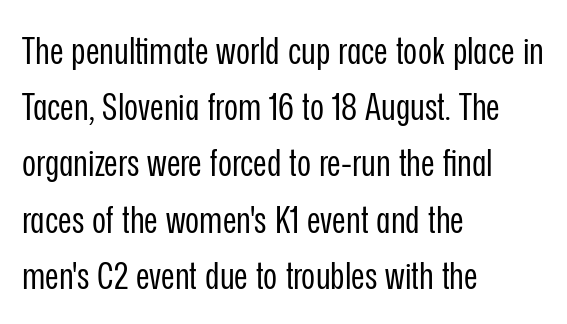
The image shows 38 px regular-weight, condensed sans-serif type, upright; set left-aligned, normal line spacing (1.48x), normal letter spacing, not underlined; low stroke contrast and a medium x-height.
